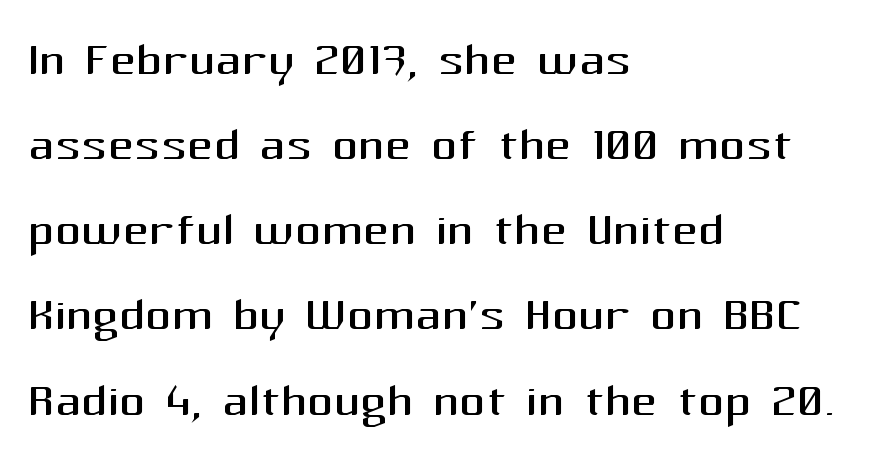
Q: Is the text bold? A: No.
Q: Is the text italic (slanted)? A: No, it is upright.
Q: Is the typeface a serif or a sans-serif typeface? A: Sans-serif.
Q: Is the text underlined? A: No.
Q: How is the paragraph aligned? A: Left-aligned.
Q: Is the spacing between letters normal or unusually wide? A: Normal.
Q: Is the spacing between lines tight, normal or loose? A: Normal.
Q: Width (condensed, normal, or wide)? A: Normal.
Q: Stroke contrast? A: Medium.
Q: x-height? A: Medium.
Q: Monospaced? A: No.
